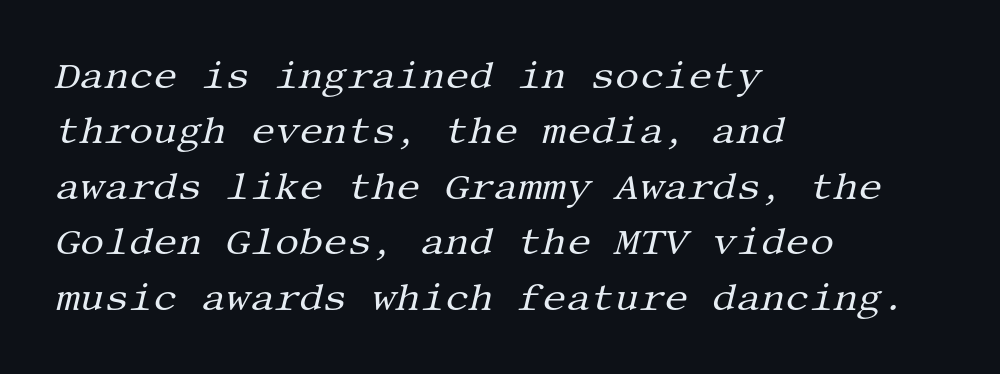
Note: serifs present on the glyphs. Every character sits at an angle, as italics do. Plain, unruled lines of type. Compared with a typical body face, this is equally light or lighter still. Look at the tracking — it's just the regular setting, nothing added. Regarding leading, the lines here are spaced in the standard way.
